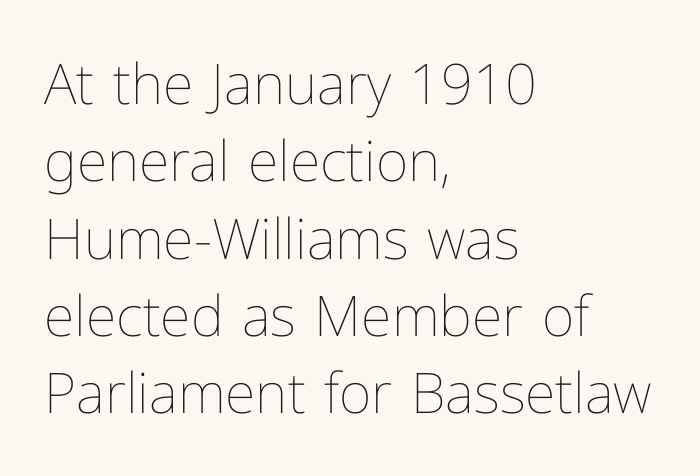
Q: Is the text bold? A: No.
Q: Is the text italic (slanted)? A: No, it is upright.
Q: Is the text underlined? A: No.
Q: How is the paragraph aligned? A: Left-aligned.
Q: Is the spacing between letters normal or unusually wide? A: Normal.
Q: Is the spacing between lines tight, normal or loose? A: Normal.
Q: Width (condensed, normal, or wide)? A: Normal.
Q: Stroke contrast? A: Low.
Q: x-height? A: Medium.
Q: Monospaced? A: No.
